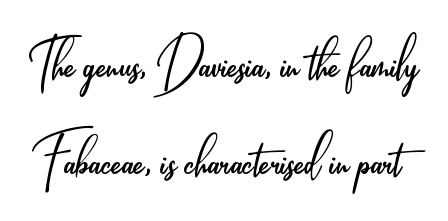
{"serif": "no", "bold": "no", "weight": "light", "width": "condensed", "stroke_contrast": "low", "x_height": "small", "monospaced": "no", "underline": "no", "line_spacing": "normal", "line_spacing_ratio": 1.35, "letter_spacing": "normal", "letter_spacing_em": 0.0, "glyph_px": 72}
